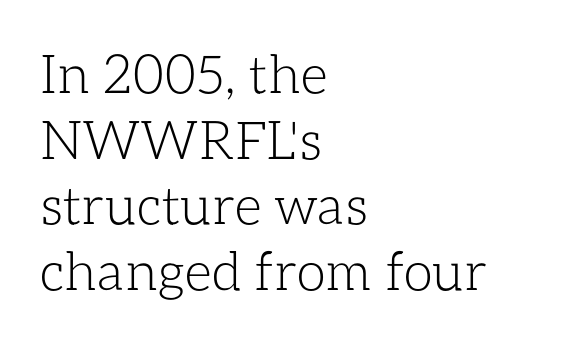
{"italic": "no", "bold": "no", "weight": "light", "width": "normal", "stroke_contrast": "low", "x_height": "medium", "monospaced": "no", "underline": "no", "align": "left", "line_spacing_ratio": 1.24, "letter_spacing": "normal", "letter_spacing_em": 0.0, "glyph_px": 53}
